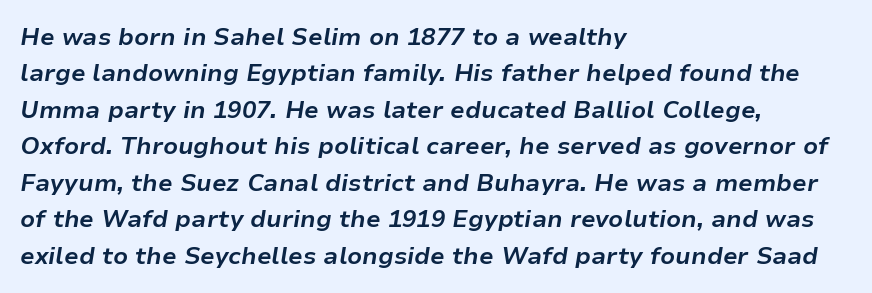
{"italic": "yes", "lean": "right", "slant_degrees": 9, "bold": "yes", "underline": "no", "align": "left", "line_spacing": "normal", "line_spacing_ratio": 1.52, "letter_spacing": "normal", "letter_spacing_em": 0.0, "glyph_px": 24}
